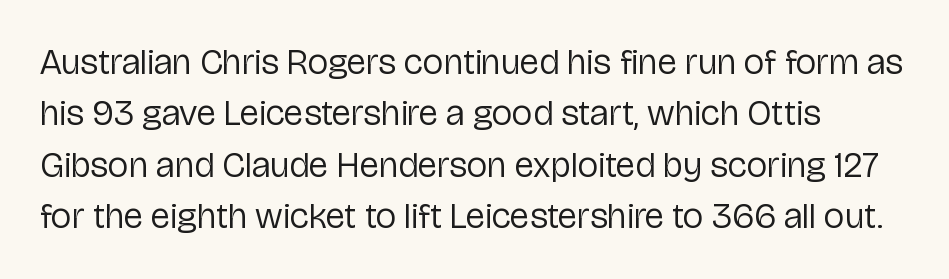
{"serif": "no", "italic": "no", "bold": "no", "weight": "regular", "width": "normal", "stroke_contrast": "low", "x_height": "medium", "monospaced": "no", "underline": "no", "align": "left", "line_spacing": "normal", "line_spacing_ratio": 1.43, "letter_spacing": "normal", "letter_spacing_em": 0.0, "glyph_px": 36}
